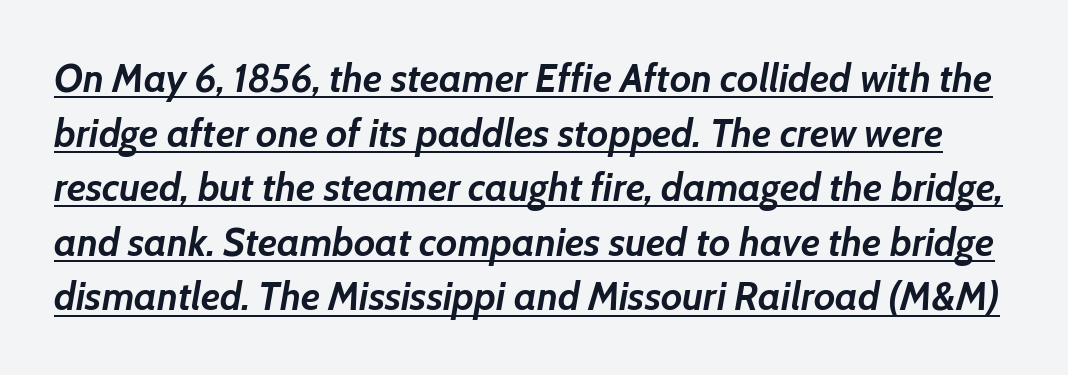
The image shows 39 px semibold type, italic (leaning right); set normal line spacing (1.4x), normal letter spacing, underlined; low stroke contrast and a medium x-height.
